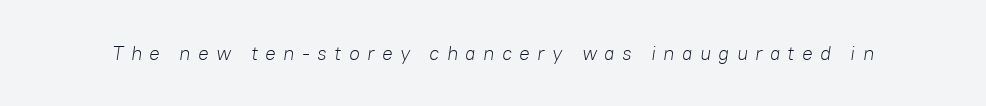
The image shows 20 px text type, italic (leaning right); set unusually wide letter spacing (+0.36 em), not underlined.
